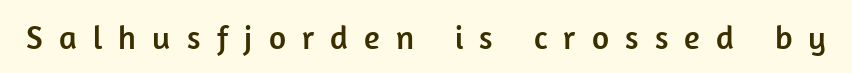
The image shows 33 px sans-serif type, upright; set unusually wide letter spacing (+0.49 em), not underlined; low stroke contrast and a medium x-height.
